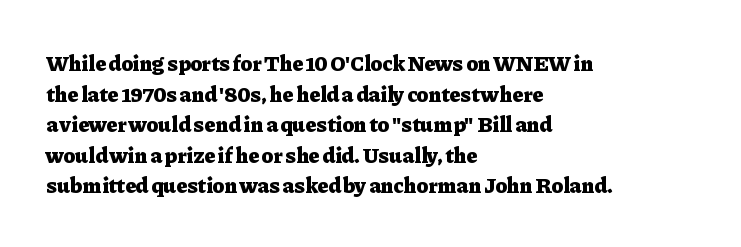
The image shows 22 px bold type, upright; set left-aligned, normal line spacing (1.39x), normal letter spacing, not underlined.
